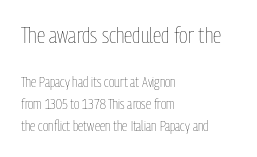
{"italic": "no", "bold": "no", "underline": "no", "align": "left", "line_spacing": "normal", "line_spacing_ratio": 1.57, "letter_spacing": "normal", "letter_spacing_em": 0.0, "larger_block": "first", "size_ratio": 1.57, "glyph_px": 22}
